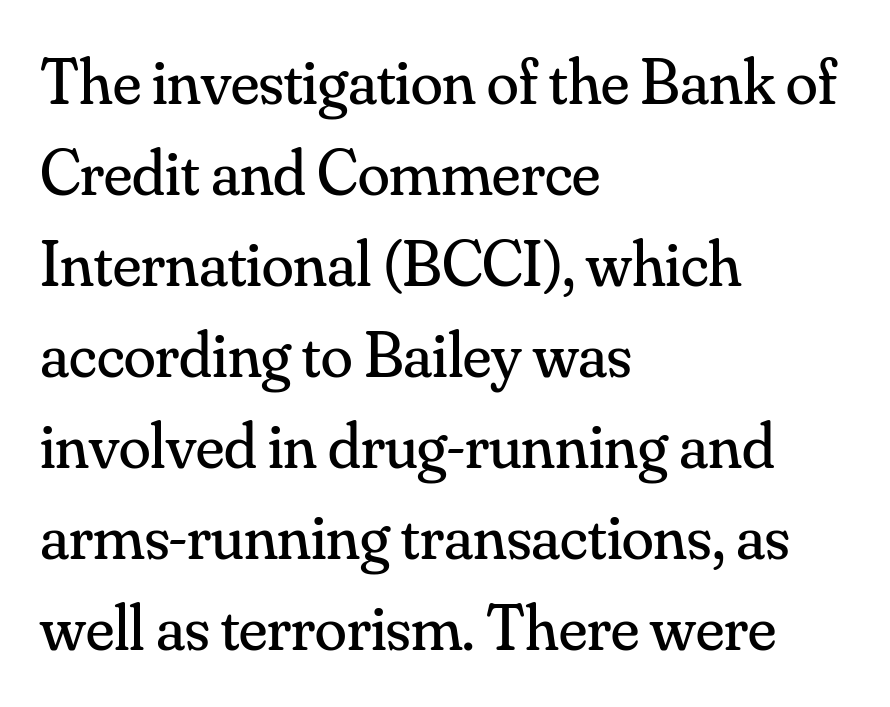
Q: Is the text bold? A: No.
Q: Is the text italic (slanted)? A: No, it is upright.
Q: Is the typeface a serif or a sans-serif typeface? A: Serif.
Q: Is the text underlined? A: No.
Q: How is the paragraph aligned? A: Left-aligned.
Q: Is the spacing between letters normal or unusually wide? A: Normal.
Q: Is the spacing between lines tight, normal or loose? A: Normal.
Q: Width (condensed, normal, or wide)? A: Normal.
Q: Stroke contrast? A: Medium.
Q: x-height? A: Small.
Q: Monospaced? A: No.
